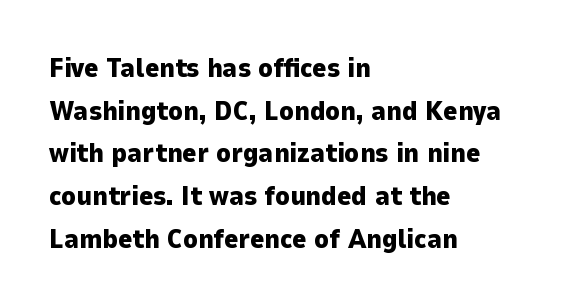
{"italic": "no", "bold": "yes", "underline": "no", "align": "left", "line_spacing": "normal", "line_spacing_ratio": 1.58, "letter_spacing": "normal", "letter_spacing_em": 0.0, "glyph_px": 27}
